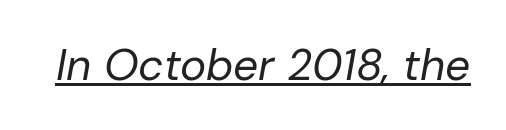
Quick note: italic. Decoration check: the copy is underlined. Stems here are at most as thick as an everyday book face. Is the letter spacing exaggerated? No — it looks like the ordinary default. The letters advance in unequal steps, a hallmark of proportional type.
